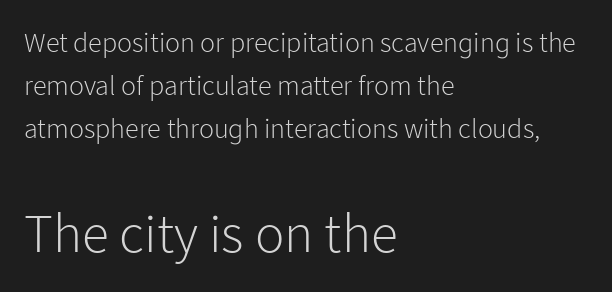
{"serif": "no", "italic": "no", "bold": "no", "weight": "light", "width": "normal", "stroke_contrast": "low", "x_height": "medium", "monospaced": "no", "underline": "no", "align": "left", "line_spacing": "normal", "line_spacing_ratio": 1.53, "letter_spacing": "normal", "letter_spacing_em": 0.0, "larger_block": "second", "size_ratio": 1.96, "glyph_px": 55}
